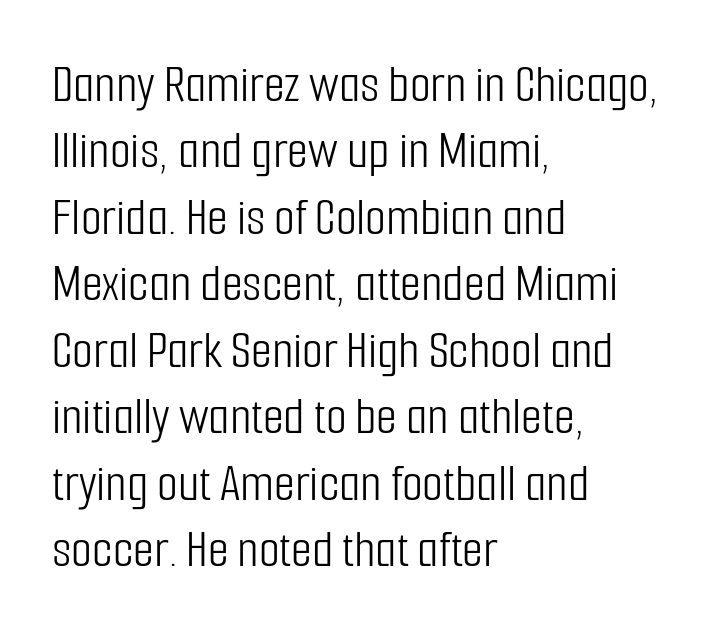
You can tell it's not italic because the verticals are truly vertical. The glyphs in this specimen are sans serif. No letter is thick-stroked: the sample isn't bold. The space beneath each line is pristine and unruled. No extra tracking has been applied to these lines. Line beginnings align vertically; line endings do not.
